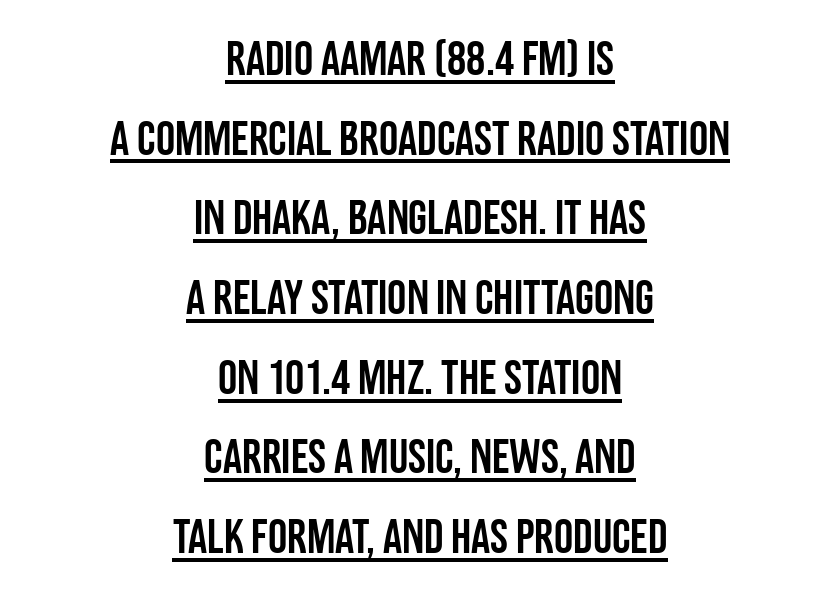
{"serif": "no", "italic": "no", "width": "condensed", "stroke_contrast": "low", "x_height": "large", "monospaced": "no", "underline": "yes", "align": "center", "line_spacing": "normal", "line_spacing_ratio": 1.66, "letter_spacing": "normal", "letter_spacing_em": 0.0, "glyph_px": 48}
